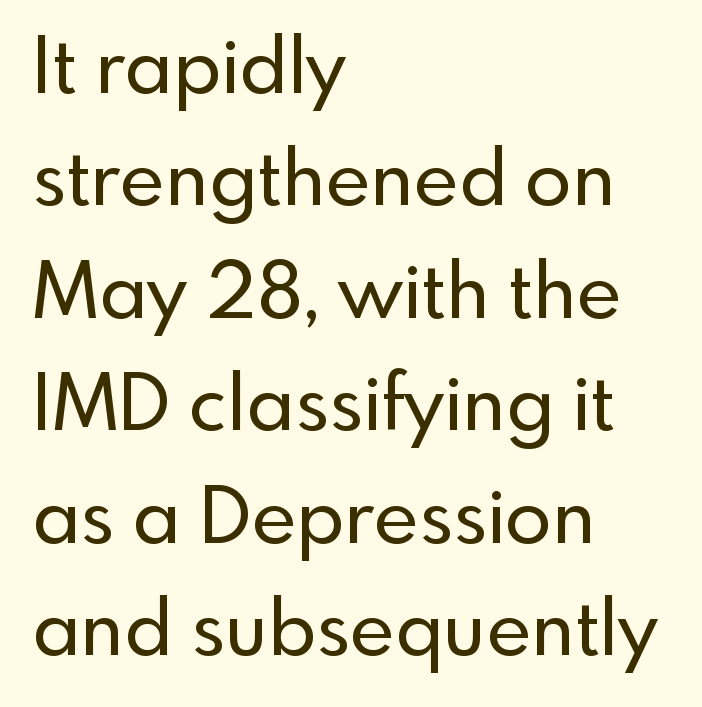
{"serif": "no", "italic": "no", "width": "normal", "x_height": "small", "monospaced": "no", "underline": "no", "align": "left", "line_spacing": "normal", "line_spacing_ratio": 1.46, "letter_spacing": "normal", "letter_spacing_em": 0.0, "glyph_px": 77}
